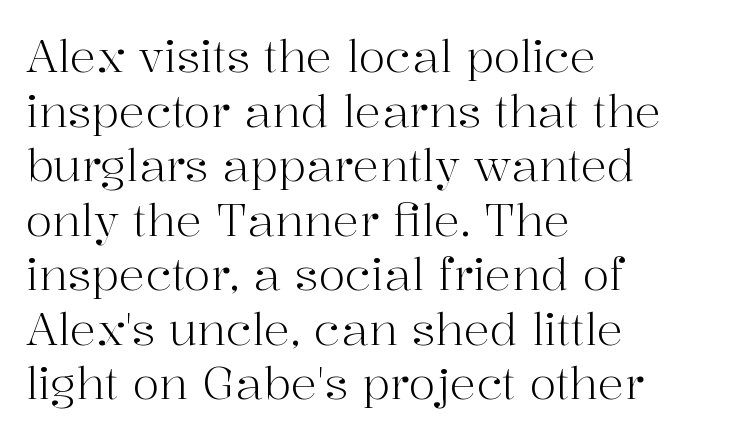
The image shows 44 px light serif type, upright; set left-aligned, line spacing 1.24x, normal letter spacing, not underlined; high stroke contrast and a medium x-height.
